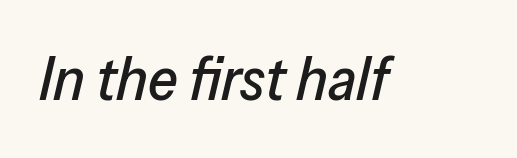
{"italic": "yes", "lean": "right", "slant_degrees": 13, "width": "normal", "stroke_contrast": "low", "x_height": "medium", "monospaced": "no", "underline": "no", "letter_spacing": "normal", "letter_spacing_em": 0.0, "glyph_px": 61}
